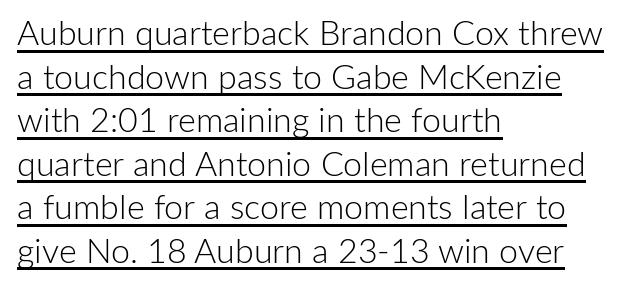
Q: Is the text bold? A: No.
Q: Is the text italic (slanted)? A: No, it is upright.
Q: Is the typeface a serif or a sans-serif typeface? A: Sans-serif.
Q: Is the text underlined? A: Yes.
Q: How is the paragraph aligned? A: Left-aligned.
Q: Is the spacing between letters normal or unusually wide? A: Normal.
Q: Is the spacing between lines tight, normal or loose? A: Normal.
Q: Width (condensed, normal, or wide)? A: Normal.
Q: Stroke contrast? A: Low.
Q: x-height? A: Medium.
Q: Monospaced? A: No.
